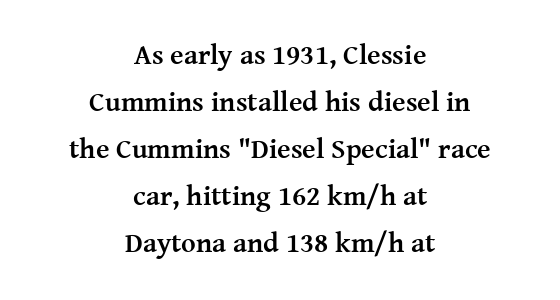
{"serif": "yes", "italic": "no", "bold": "yes", "weight": "semibold", "width": "normal", "stroke_contrast": "medium", "x_height": "medium", "monospaced": "no", "underline": "no", "align": "center", "line_spacing": "normal", "line_spacing_ratio": 1.68, "letter_spacing": "normal", "letter_spacing_em": 0.0, "glyph_px": 28}
